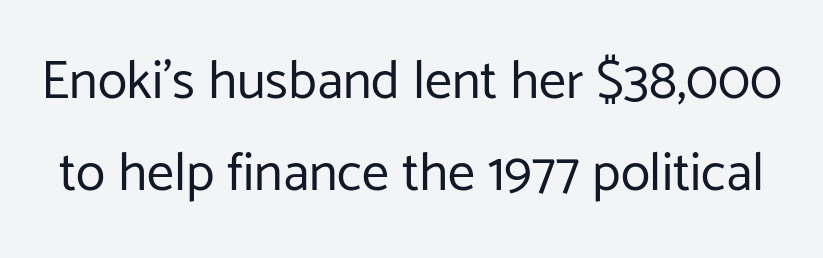
The image shows 54 px regular-weight sans-serif type, upright; set normal line spacing (1.7x), normal letter spacing, not underlined; low stroke contrast and a medium x-height.
